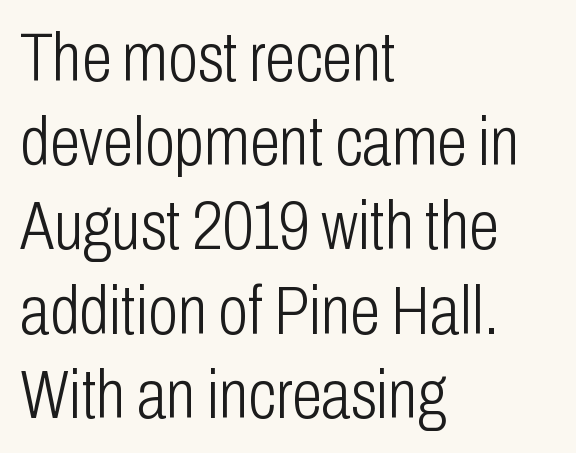
The image shows 69 px light, condensed sans-serif type, upright; set left-aligned, line spacing 1.22x, normal letter spacing, not underlined; low stroke contrast and a medium x-height.
